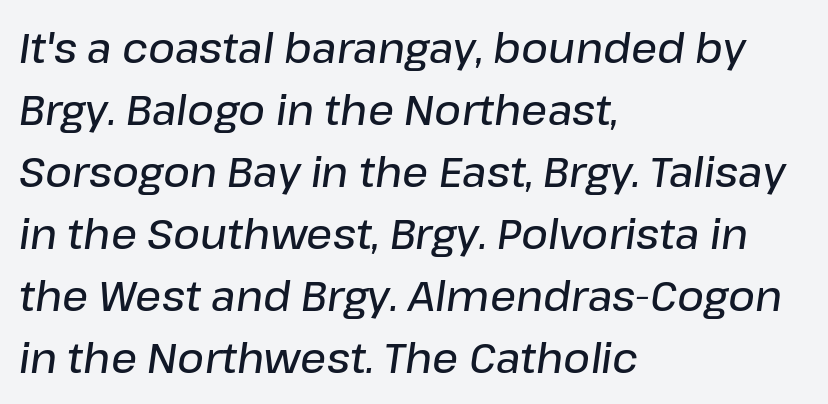
Q: Is the text bold? A: Semi-bold.
Q: Is the text italic (slanted)? A: Yes, it leans right by about 8 degrees.
Q: Is the text underlined? A: No.
Q: How is the paragraph aligned? A: Left-aligned.
Q: Is the spacing between letters normal or unusually wide? A: Normal.
Q: Is the spacing between lines tight, normal or loose? A: Normal.
Q: Width (condensed, normal, or wide)? A: Normal.
Q: Stroke contrast? A: Low.
Q: x-height? A: Medium.
Q: Monospaced? A: No.
